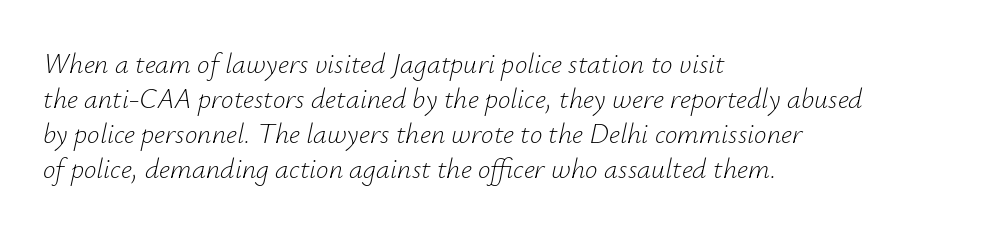
Baseline-to-baseline distance is the conventional proportion of letter height. No word sits above an underline. The letterforms sit shoulder to shoulder at normal distance. Does the lettering tilt? It does — this is italic. Stroke mass is kept to a normal reading level or below.
